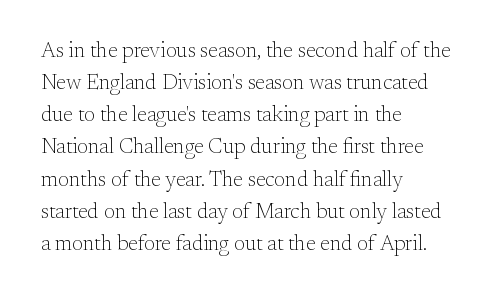
{"italic": "no", "bold": "no", "underline": "no", "align": "left", "line_spacing": "normal", "line_spacing_ratio": 1.53, "letter_spacing": "normal", "letter_spacing_em": 0.0, "glyph_px": 21}
